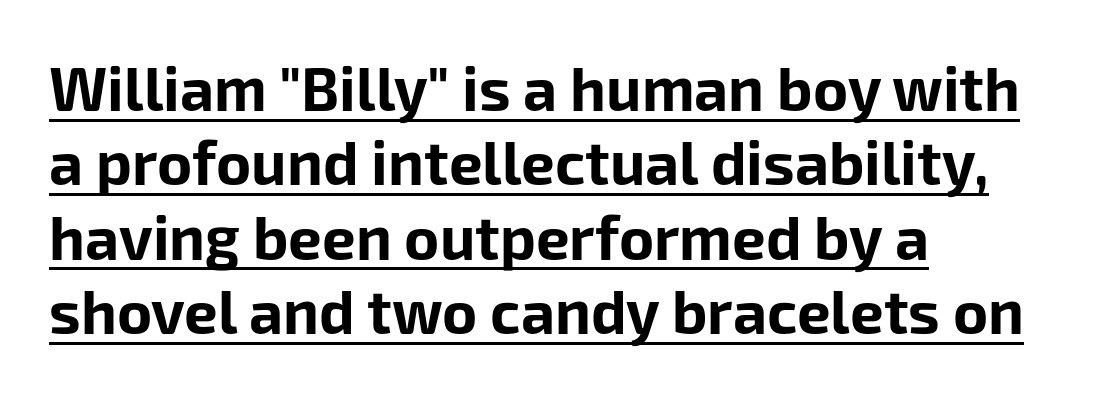
The letters stand upright; this is a roman face. No feet cap the strokes, marking this as sans-serif type. Observe the ordinary spacing: letters are neighbours, not strangers. Every word sits above its own underline.
